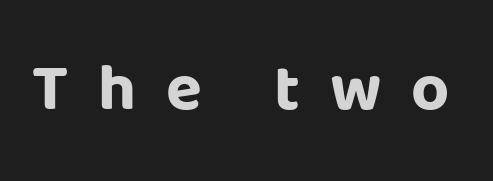
These lines were composed using upright roman letters. Spacing between characters has been opened up far beyond the box default. Grotesque or geometric, the face here clearly has no serifs. Is this a fixed-width face? No — the glyphs have proportional, varying widths. The strokes are fattened all the way to bold.
